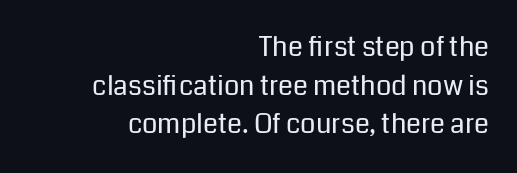
{"italic": "no", "bold": "no", "underline": "no", "align": "right", "line_spacing": "normal", "line_spacing_ratio": 1.43, "letter_spacing": "normal", "letter_spacing_em": 0.0, "glyph_px": 27}
